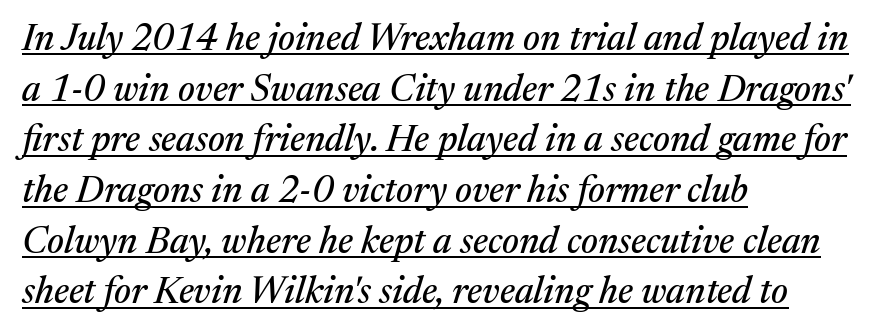
The vertical gap from one line to the next is medium. These lines are set flush left with a ragged right edge. Small tapered or slab feet sit at the stroke ends, so this counts as serif. These lines are rendered in a variable-pitch font. The glyphs look as if they've been sheared to an angle. Emphasis is given by a line drawn under the lettering.
